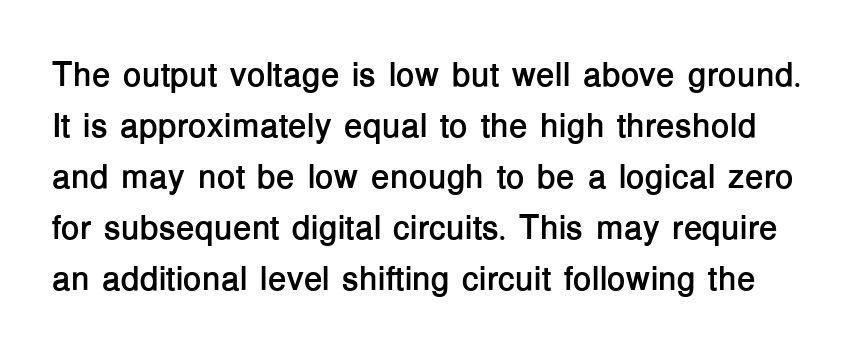
The image shows 34 px semibold sans-serif type, upright; set normal line spacing (1.5x), normal letter spacing, not underlined; low stroke contrast and a medium x-height.
